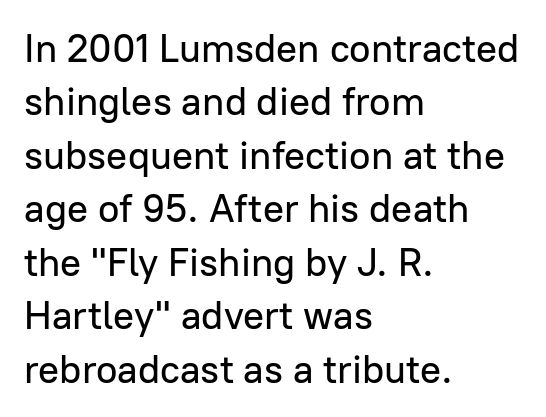
Rows of type keep a routine distance in the vertical direction. The paragraph has a hard left edge and a soft right edge. Classification — sans serif. Upright lettering throughout. Each letter keeps its own natural width here, so spacing adapts to shape.
